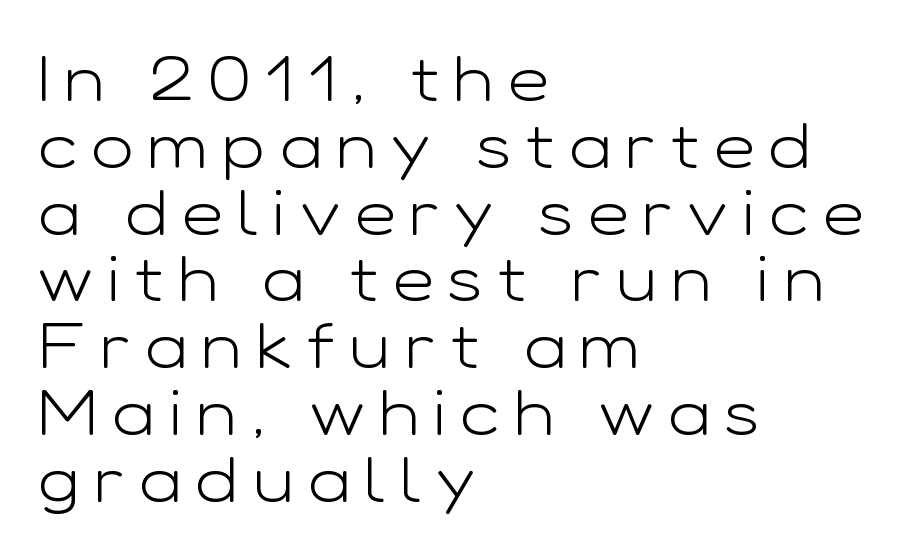
Q: Is the text bold? A: No.
Q: Is the text italic (slanted)? A: No, it is upright.
Q: Is the typeface a serif or a sans-serif typeface? A: Sans-serif.
Q: Is the text underlined? A: No.
Q: How is the paragraph aligned? A: Left-aligned.
Q: Is the spacing between letters normal or unusually wide? A: Unusually wide.
Q: Is the spacing between lines tight, normal or loose? A: Tight.
Q: Width (condensed, normal, or wide)? A: Wide.
Q: Stroke contrast? A: Low.
Q: x-height? A: Medium.
Q: Monospaced? A: No.
